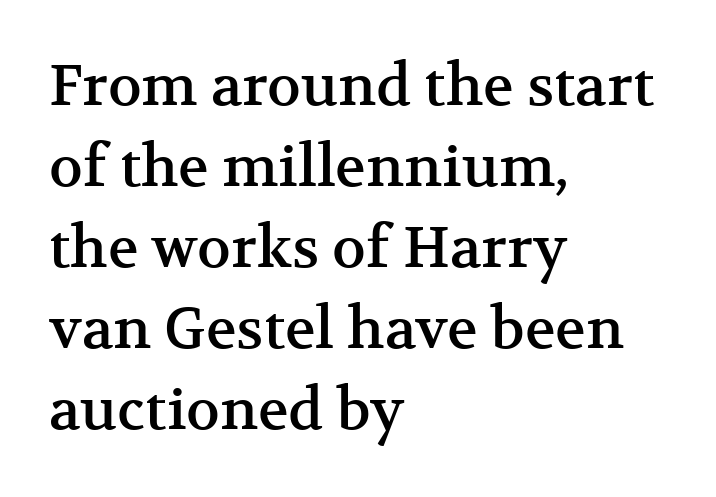
{"serif": "yes", "italic": "no", "width": "normal", "stroke_contrast": "medium", "x_height": "medium", "monospaced": "no", "underline": "no", "align": "left", "line_spacing": "normal", "line_spacing_ratio": 1.42, "letter_spacing": "normal", "letter_spacing_em": 0.0, "glyph_px": 57}
